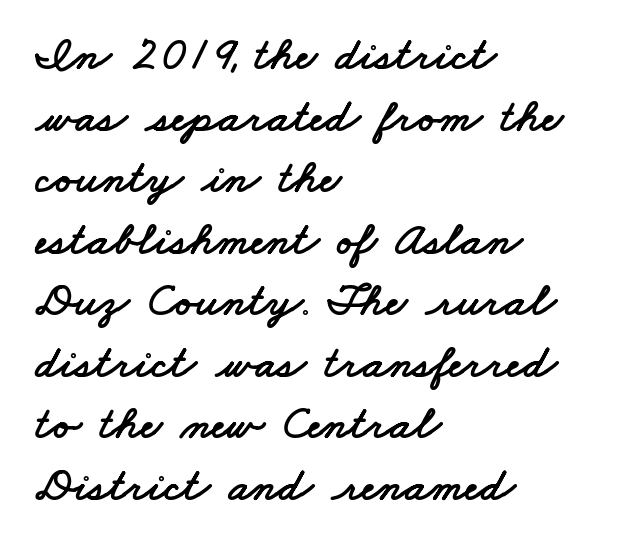
Q: Is the typeface a serif or a sans-serif typeface? A: Sans-serif.
Q: Is the text underlined? A: No.
Q: How is the paragraph aligned? A: Left-aligned.
Q: Is the spacing between letters normal or unusually wide? A: Normal.
Q: Is the spacing between lines tight, normal or loose? A: Normal.
Q: Width (condensed, normal, or wide)? A: Wide.
Q: Stroke contrast? A: Low.
Q: x-height? A: Small.
Q: Monospaced? A: No.
